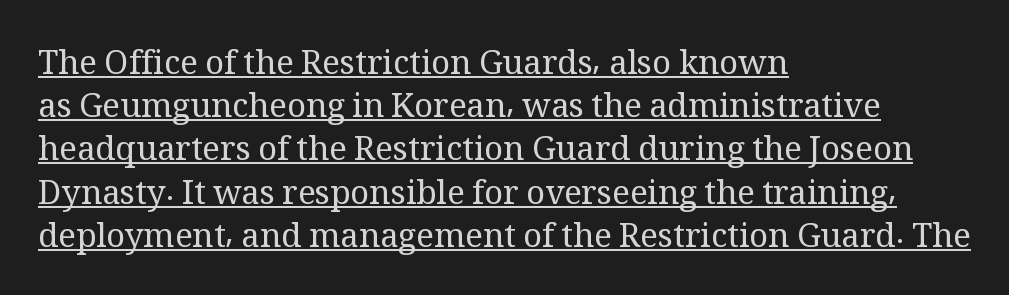
Q: Is the text bold? A: No.
Q: Is the text italic (slanted)? A: No, it is upright.
Q: Is the typeface a serif or a sans-serif typeface? A: Serif.
Q: Is the text underlined? A: Yes.
Q: How is the paragraph aligned? A: Left-aligned.
Q: Is the spacing between letters normal or unusually wide? A: Normal.
Q: Is the spacing between lines tight, normal or loose? A: Normal.
Q: Width (condensed, normal, or wide)? A: Normal.
Q: Stroke contrast? A: Medium.
Q: x-height? A: Medium.
Q: Monospaced? A: No.
